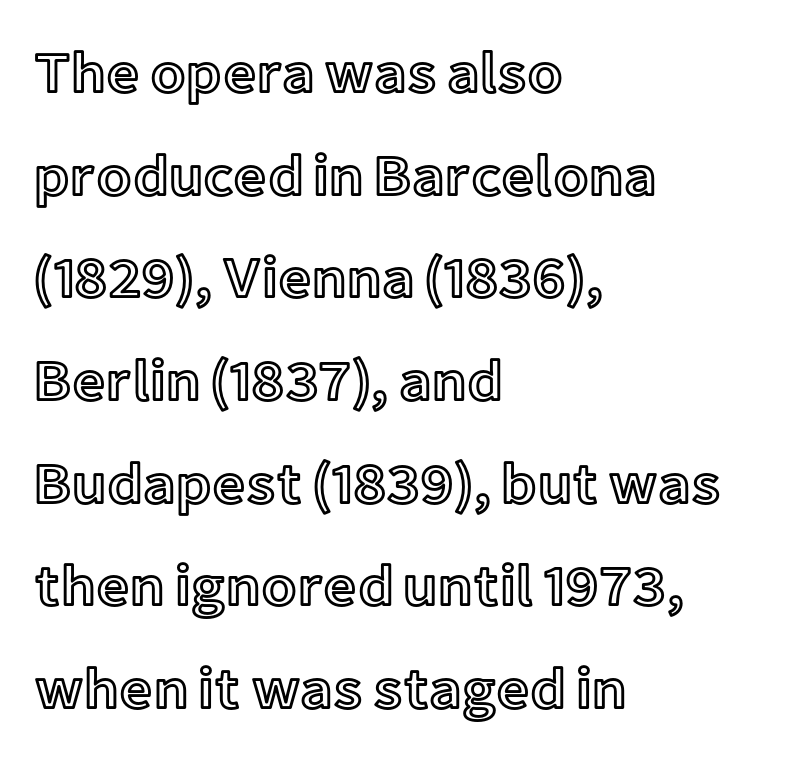
The image shows 58 px text type, upright; set left-aligned, line spacing 1.77x, normal letter spacing, not underlined; a medium x-height.
